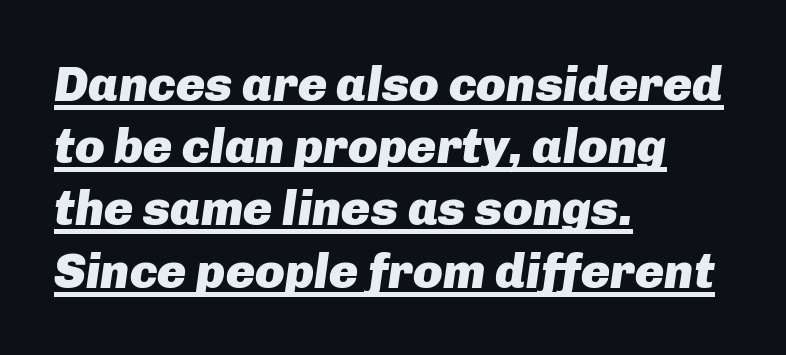
The image shows 49 px heavy type, italic (leaning right); set left-aligned, normal line spacing (1.27x), normal letter spacing, underlined; low stroke contrast and a medium x-height.
